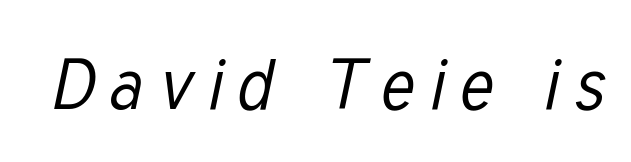
The image shows 70 px regular-weight, condensed type, italic (leaning right); set unusually wide letter spacing (+0.21 em), not underlined; low stroke contrast and a medium x-height.
